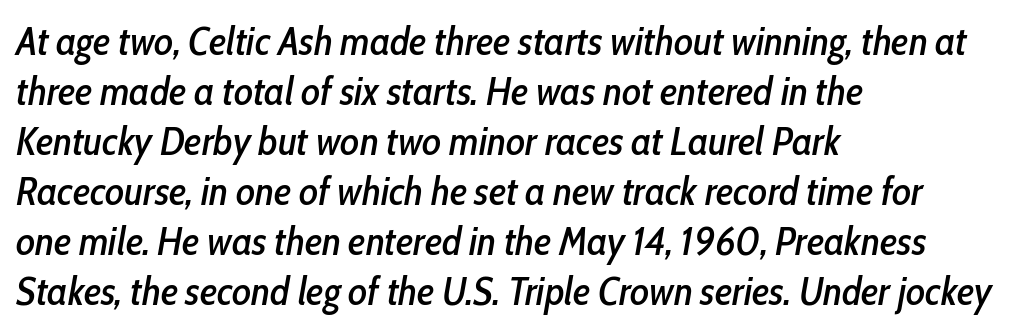
The image shows 40 px condensed type, italic (leaning right); set left-aligned, normal line spacing (1.25x), normal letter spacing, not underlined; low stroke contrast and a medium x-height.
